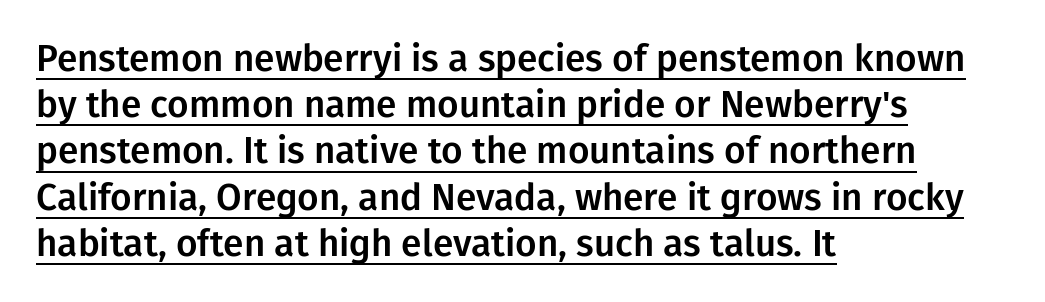
Characters follow at the spacing the type designer built in. The block of text has a typical density, with ordinary space between rows. Like a heading marked for emphasis, these lines bear an underscore. Each letter keeps its own natural width here, so spacing adapts to shape.
